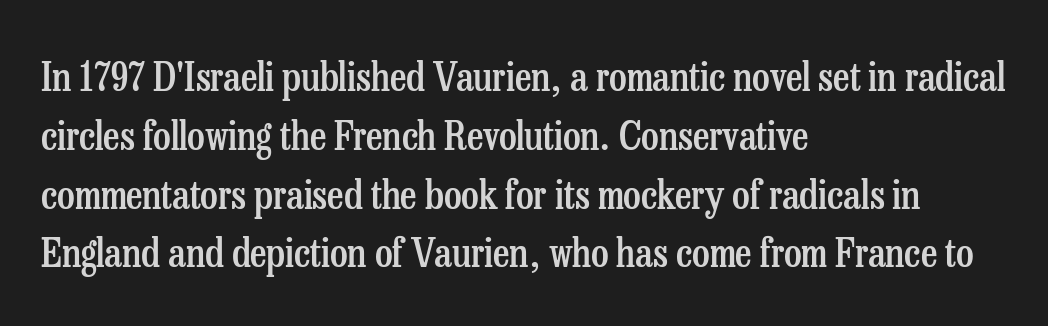
This is roman type, the default non-slanted kind. Short note: letters normally spaced. The string is rendered with underlining switched off. Each glyph is drawn with semibold strokes, heavier than normal yet not fully bold.
